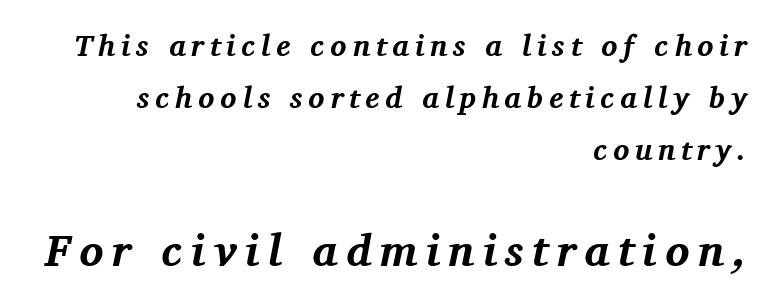
The image shows 45 px bold serif type, italic (leaning right); set right-aligned, line spacing 1.73x, not underlined; the second (bottom) block is 1.5x larger; medium stroke contrast and a medium x-height.
